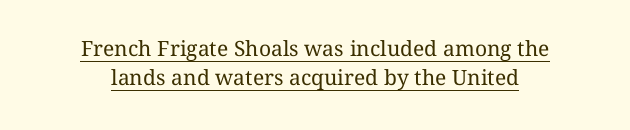
{"italic": "no", "bold": "no", "underline": "yes", "align": "center", "line_spacing": "normal", "line_spacing_ratio": 1.4, "letter_spacing": "normal", "letter_spacing_em": 0.0, "glyph_px": 21}
